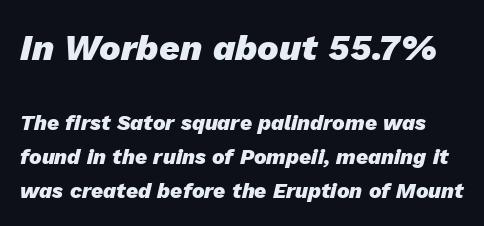
The block sitting higher on the canvas is the one with enlarged characters. Caption: standard tracking, unaltered. The face used here is proportionally spaced, like ordinary book or web type. Summary of vertical rhythm: regular, with standard interline spacing.
